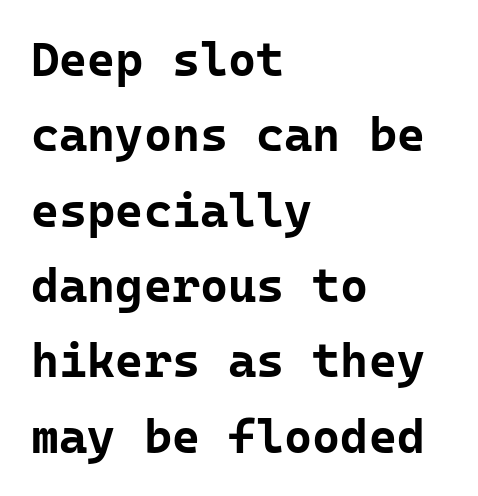
The image shows 48 px bold sans-serif type, upright, monospaced; set left-aligned, normal line spacing (1.57x), normal letter spacing, not underlined; low stroke contrast and a medium x-height.
